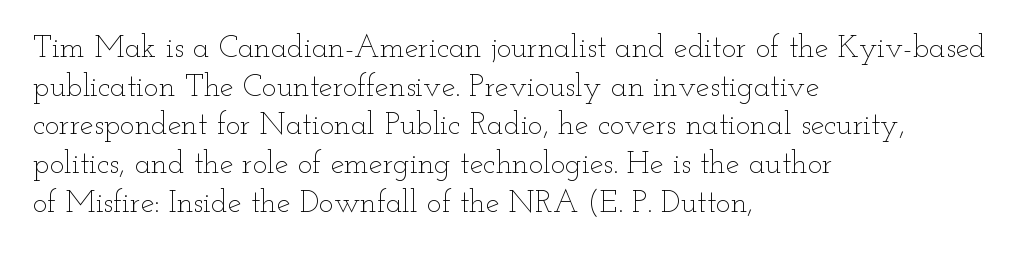
Q: Is the text bold? A: No.
Q: Is the text italic (slanted)? A: No, it is upright.
Q: Is the text underlined? A: No.
Q: How is the paragraph aligned? A: Left-aligned.
Q: Is the spacing between letters normal or unusually wide? A: Normal.
Q: Is the spacing between lines tight, normal or loose? A: Normal.
Q: Width (condensed, normal, or wide)? A: Wide.
Q: Stroke contrast? A: Low.
Q: x-height? A: Small.
Q: Monospaced? A: No.
